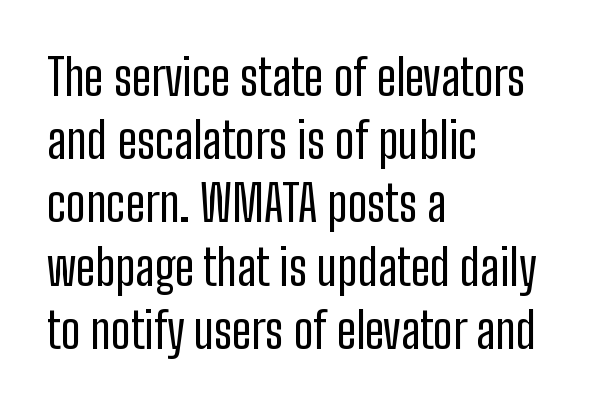
{"serif": "no", "italic": "no", "bold": "no", "weight": "regular", "width": "condensed", "stroke_contrast": "low", "x_height": "medium", "monospaced": "no", "underline": "no", "align": "left", "line_spacing": "normal", "line_spacing_ratio": 1.29, "letter_spacing": "normal", "letter_spacing_em": 0.0, "glyph_px": 49}
